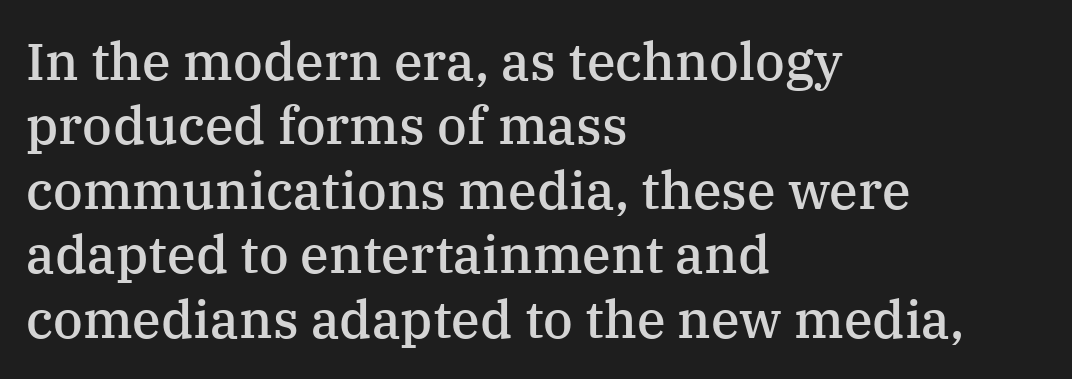
Inter-character spacing is left at the font's built-in metrics. The typesetter chose a ragged-right arrangement here. Are there feet on the stems? There are — it's a serif. Emphasis by weight is partial: semibold. Unmarked baselines from the first word to the last.
